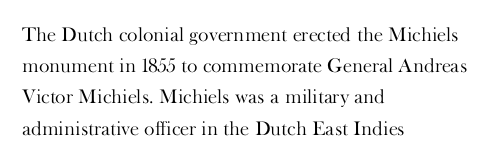
{"italic": "no", "bold": "no", "underline": "no", "align": "left", "line_spacing": "normal", "line_spacing_ratio": 1.56, "letter_spacing": "normal", "letter_spacing_em": 0.0, "glyph_px": 20}
